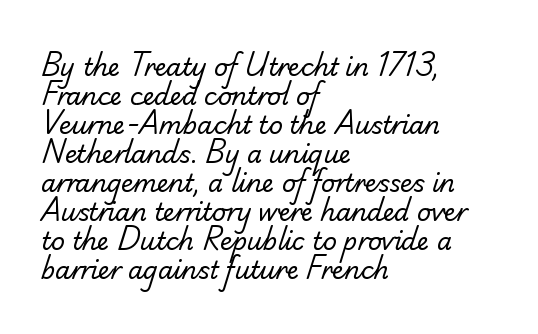
Q: Is the text bold? A: No.
Q: Is the text underlined? A: No.
Q: How is the paragraph aligned? A: Left-aligned.
Q: Is the spacing between letters normal or unusually wide? A: Normal.
